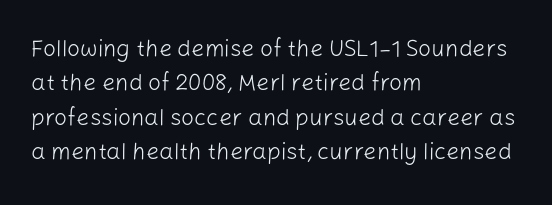
The image shows 23 px text type, upright; set left-aligned, normal line spacing (1.5x), normal letter spacing, not underlined.
